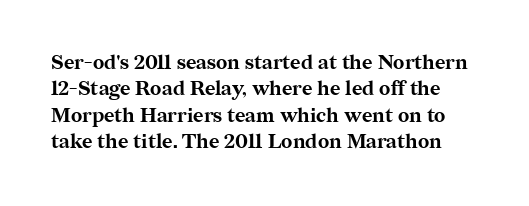
{"italic": "no", "bold": "yes", "underline": "no", "line_spacing": "normal", "line_spacing_ratio": 1.32, "letter_spacing": "normal", "letter_spacing_em": 0.0, "glyph_px": 20}
